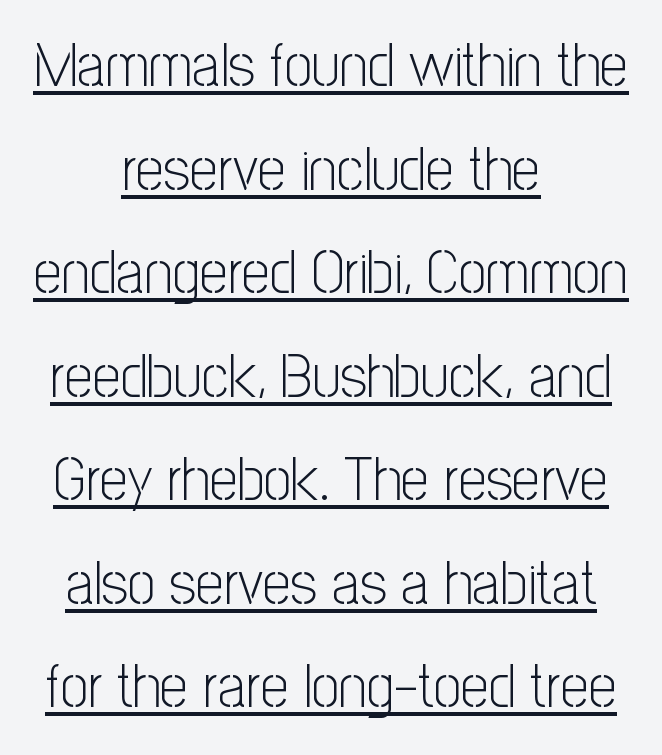
{"serif": "no", "italic": "no", "bold": "no", "weight": "light", "width": "condensed", "stroke_contrast": "low", "x_height": "medium", "monospaced": "no", "underline": "yes", "align": "center", "line_spacing": "normal", "line_spacing_ratio": 1.67, "letter_spacing": "normal", "letter_spacing_em": 0.0, "glyph_px": 62}
